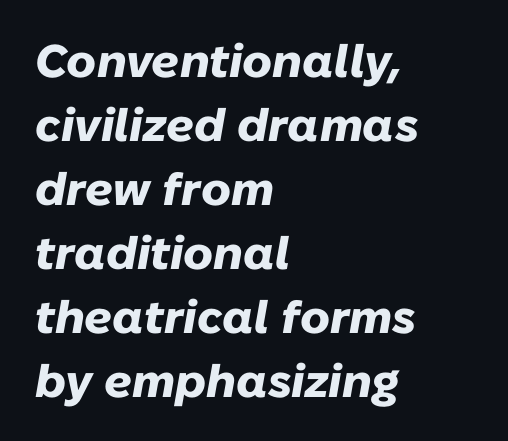
{"italic": "yes", "lean": "right", "slant_degrees": 10, "bold": "yes", "weight": "heavy", "width": "normal", "stroke_contrast": "low", "x_height": "medium", "monospaced": "no", "underline": "no", "align": "left", "line_spacing": "normal", "line_spacing_ratio": 1.39, "letter_spacing": "normal", "letter_spacing_em": 0.0, "glyph_px": 46}
